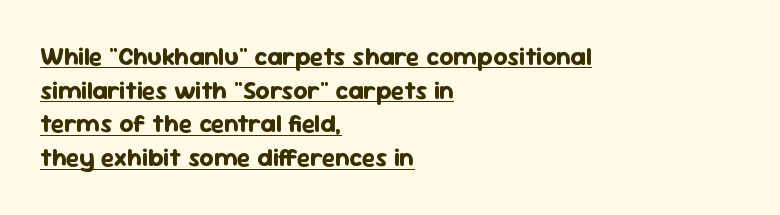
Q: Is the text bold? A: Yes.
Q: Is the text italic (slanted)? A: No, it is upright.
Q: Is the text underlined? A: Yes.
Q: How is the paragraph aligned? A: Left-aligned.
Q: Is the spacing between letters normal or unusually wide? A: Normal.
Q: Is the spacing between lines tight, normal or loose? A: Normal.
